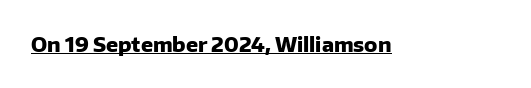
Q: Is the text bold? A: Yes.
Q: Is the text italic (slanted)? A: No, it is upright.
Q: Is the text underlined? A: Yes.
Q: Is the spacing between letters normal or unusually wide? A: Normal.
